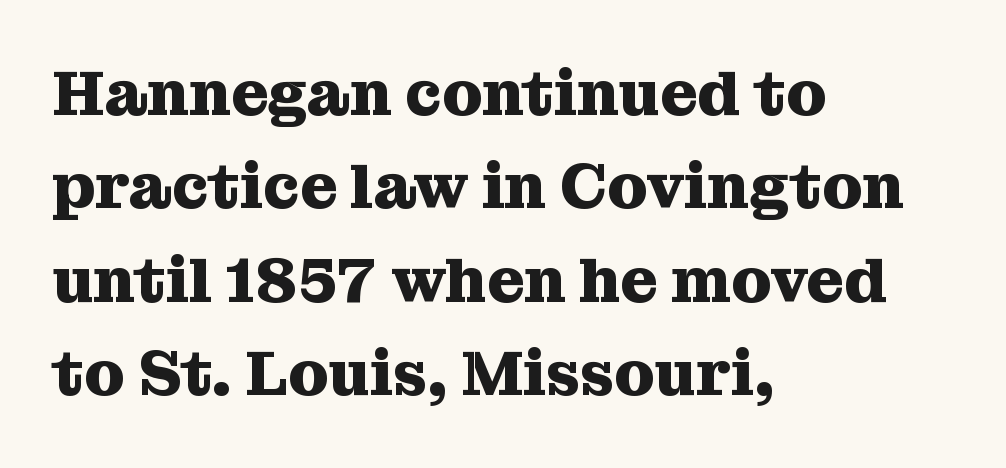
The string is rendered with underlining switched off. The letters stand upright; this is a roman face. As a designer I'd log this as weight 700, bold. A typesetter would call this proportional, since set widths differ per character. What kind of face is this? One with serifs.
